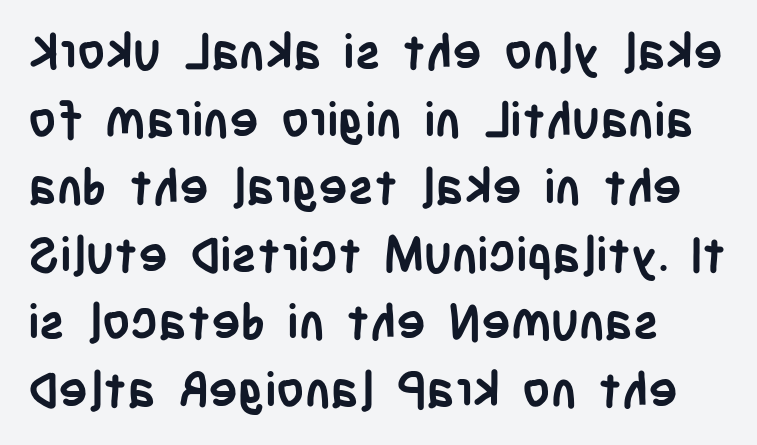
The image shows 49 px semibold, condensed sans-serif type, upright; set left-aligned, normal line spacing (1.38x), normal letter spacing, not underlined; low stroke contrast and a large x-height.
